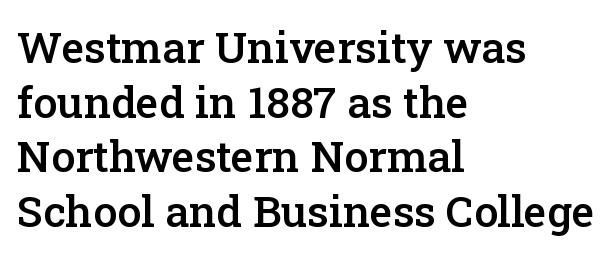
The image shows 43 px semibold serif type, upright; set left-aligned, normal line spacing (1.27x), normal letter spacing, not underlined; low stroke contrast and a medium x-height.
